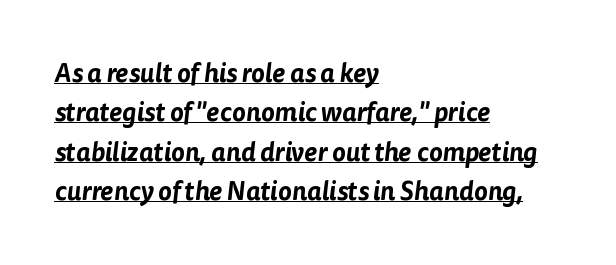
Q: Is the text underlined? A: Yes.
Q: How is the paragraph aligned? A: Left-aligned.
Q: Is the spacing between letters normal or unusually wide? A: Normal.
Q: Is the spacing between lines tight, normal or loose? A: Normal.
